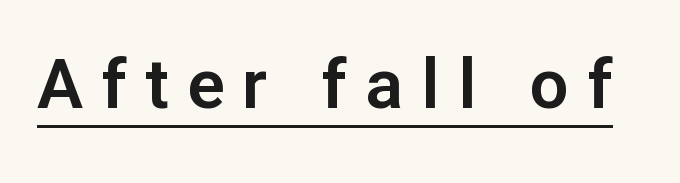
Q: Is the text italic (slanted)? A: No, it is upright.
Q: Is the typeface a serif or a sans-serif typeface? A: Sans-serif.
Q: Is the text underlined? A: Yes.
Q: Is the spacing between letters normal or unusually wide? A: Unusually wide.
Q: Width (condensed, normal, or wide)? A: Normal.
Q: Stroke contrast? A: Low.
Q: x-height? A: Medium.
Q: Monospaced? A: No.
